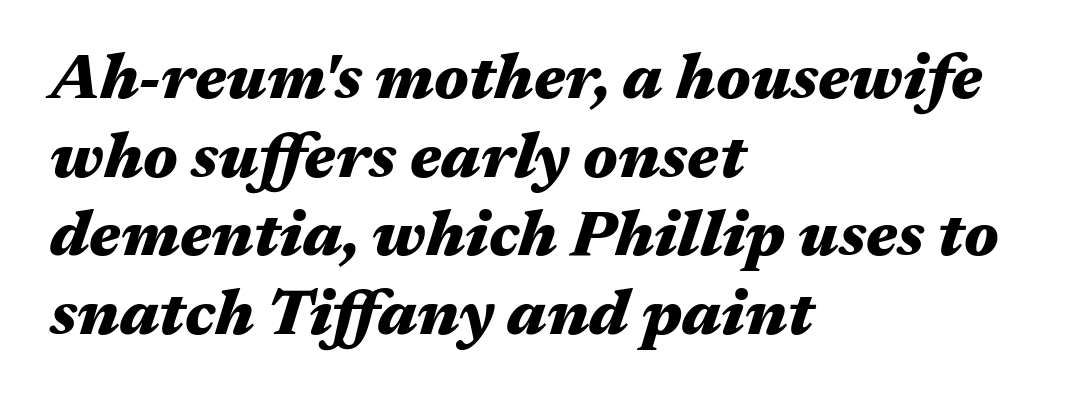
The image shows 64 px heavy, wide type, italic (leaning right); set left-aligned, line spacing 1.23x, normal letter spacing, not underlined; medium stroke contrast and a medium x-height.
